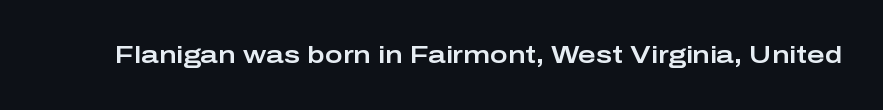
The image shows 24 px text type, upright; set normal letter spacing, not underlined.
